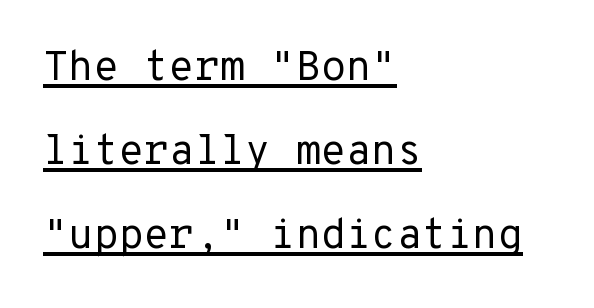
The tracking reads as untouched default to a designer's eye. The passage shown is not bold in any degree. A rule runs beneath these lines of type. The rendering anchors every line to the left-hand side. Is there much room between lines? Yes — plenty of vertical air separates them. No italicization has been applied; the sample stays upright.
